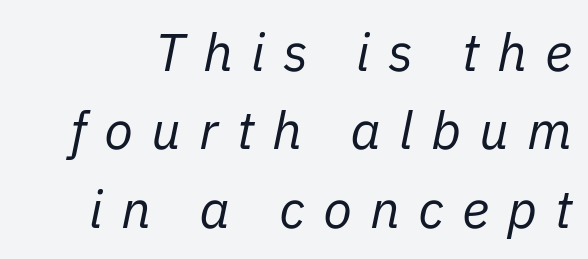
The image shows 53 px regular-weight type, italic (leaning right); set normal line spacing (1.48x), unusually wide letter spacing (+0.34 em), not underlined; low stroke contrast and a medium x-height.
